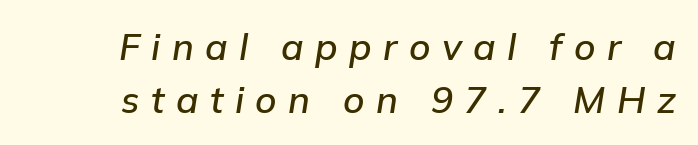
The image shows 37 px text type, italic (leaning right); set normal line spacing (1.43x), unusually wide letter spacing (+0.31 em), not underlined; low stroke contrast and a medium x-height.
